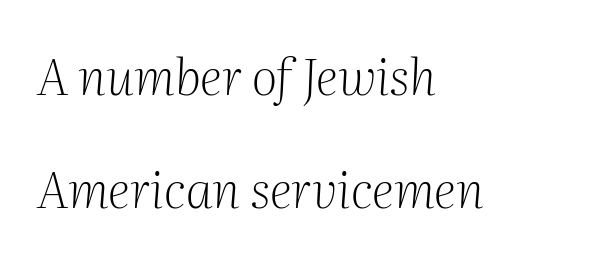
The image shows 50 px light serif type, italic (leaning right); set left-aligned, loose line spacing (2.27x), normal letter spacing, not underlined; medium stroke contrast and a medium x-height.
